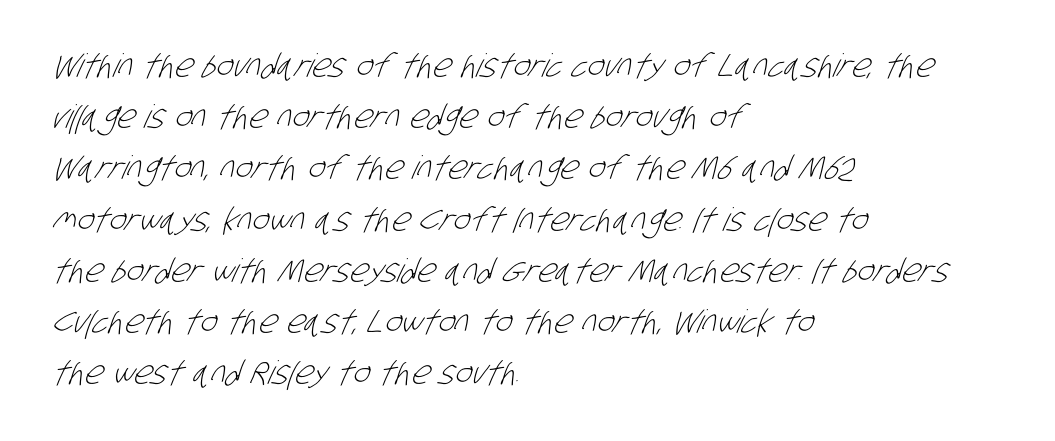
{"serif": "no", "bold": "no", "weight": "light", "width": "condensed", "stroke_contrast": "low", "x_height": "large", "monospaced": "no", "underline": "no", "align": "left", "line_spacing": "normal", "line_spacing_ratio": 1.6, "letter_spacing": "normal", "letter_spacing_em": 0.0, "glyph_px": 32}
